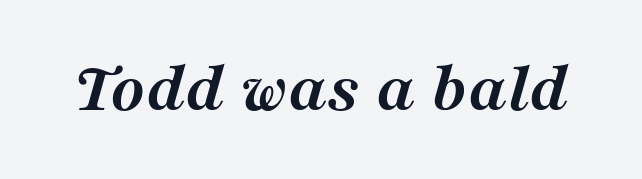
The image shows 72 px semibold serif type, italic (leaning right); set normal letter spacing, not underlined; medium stroke contrast and a medium x-height.
